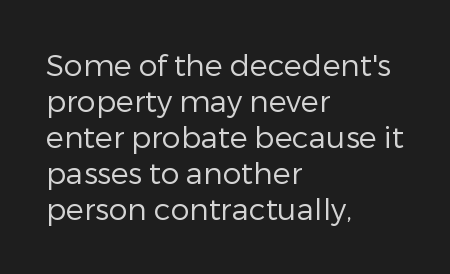
{"serif": "no", "italic": "no", "bold": "no", "weight": "regular", "width": "normal", "stroke_contrast": "low", "x_height": "medium", "monospaced": "no", "underline": "no", "align": "left", "line_spacing_ratio": 1.2, "letter_spacing": "normal", "letter_spacing_em": 0.0, "glyph_px": 30}
